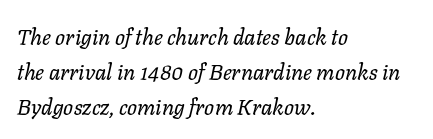
Q: Is the text bold? A: No.
Q: Is the text italic (slanted)? A: Yes, it leans right by about 11 degrees.
Q: Is the text underlined? A: No.
Q: How is the paragraph aligned? A: Left-aligned.
Q: Is the spacing between letters normal or unusually wide? A: Normal.
Q: Is the spacing between lines tight, normal or loose? A: Normal.
